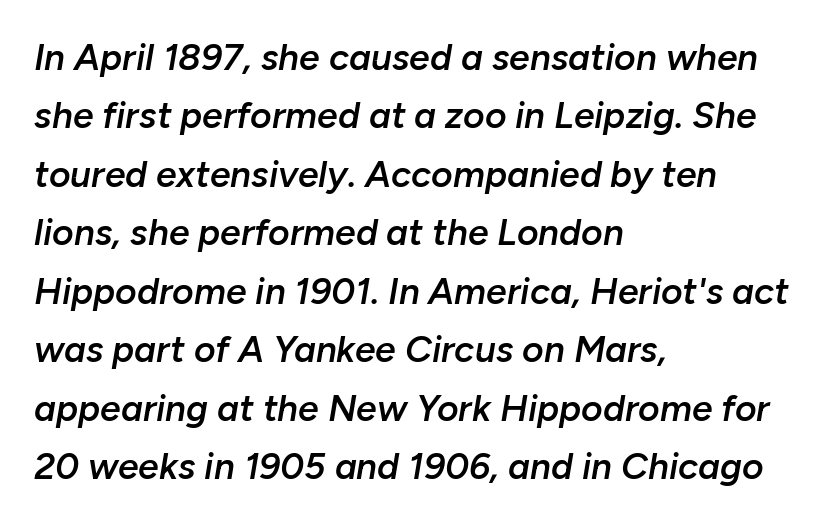
Q: Is the text bold? A: Semi-bold.
Q: Is the text italic (slanted)? A: Yes, it leans right by about 10 degrees.
Q: Is the text underlined? A: No.
Q: How is the paragraph aligned? A: Left-aligned.
Q: Is the spacing between letters normal or unusually wide? A: Normal.
Q: Is the spacing between lines tight, normal or loose? A: Normal.
Q: Width (condensed, normal, or wide)? A: Normal.
Q: Stroke contrast? A: Low.
Q: x-height? A: Medium.
Q: Monospaced? A: No.
